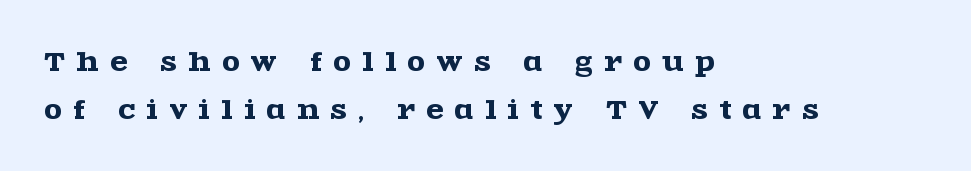
Words appear elongated and porous because spacing is wide. This rendering uses left alignment, leaving the right contour irregular. The line-height multiplier appears high, well above default. The gap between lines stays unmarked. The font's upright variant was chosen for this text.
